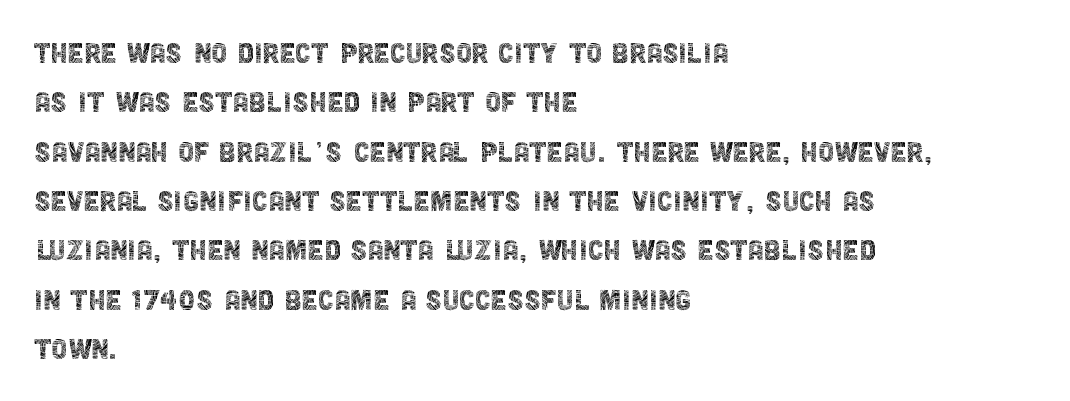
Q: Is the text bold? A: No.
Q: Is the text italic (slanted)? A: No, it is upright.
Q: Is the typeface a serif or a sans-serif typeface? A: Sans-serif.
Q: Is the text underlined? A: No.
Q: How is the paragraph aligned? A: Left-aligned.
Q: Is the spacing between letters normal or unusually wide? A: Normal.
Q: Is the spacing between lines tight, normal or loose? A: Normal.
Q: Width (condensed, normal, or wide)? A: Condensed.
Q: x-height? A: Large.
Q: Monospaced? A: No.
